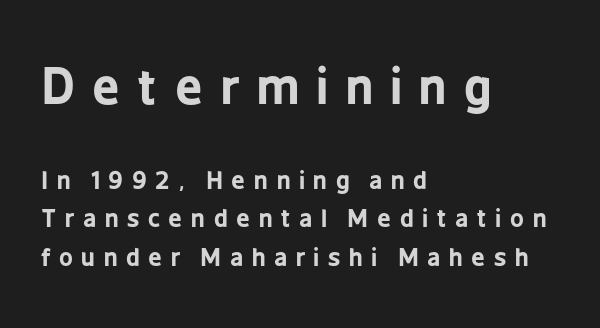
Here the designer chose a conventional face with non-uniform glyph widths. Each row of text sits above clean, open space. The text was rendered using a sans face with plain stroke endings. Left-aligned paragraph, ragged on the right. In terms of weight, the rendering is a true, heavy bold.
